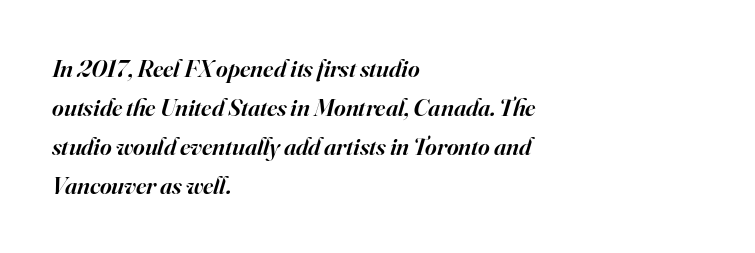
Q: Is the text bold? A: Semi-bold.
Q: Is the text italic (slanted)? A: Yes, it leans right by about 16 degrees.
Q: Is the text underlined? A: No.
Q: How is the paragraph aligned? A: Left-aligned.
Q: Is the spacing between letters normal or unusually wide? A: Normal.
Q: Is the spacing between lines tight, normal or loose? A: Normal.
